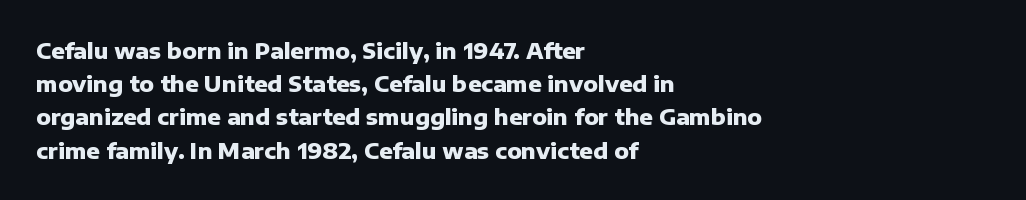
Leading matches the norm, producing a regular column. The area under the type is left untouched. Does extra space separate the letters? No, they use regular spacing. These lines were composed using upright roman letters.
